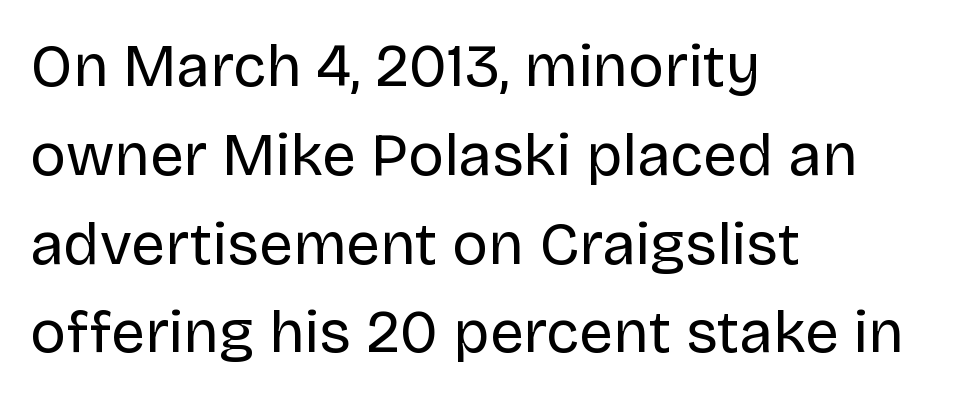
Serif or sans? Sans — the stroke terminals are bare. Horizontally, the lines are justified to the leading edge only. Honestly, there is no underline to notice here at all. A normal amount of white space separates one row of letters from the next. Characters follow at the spacing the type designer built in.
